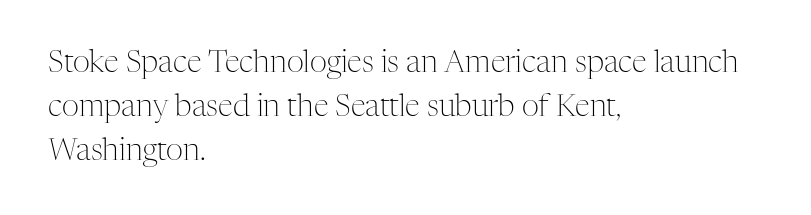
Q: Is the text bold? A: No.
Q: Is the text italic (slanted)? A: No, it is upright.
Q: Is the typeface a serif or a sans-serif typeface? A: Serif.
Q: Is the text underlined? A: No.
Q: How is the paragraph aligned? A: Left-aligned.
Q: Is the spacing between letters normal or unusually wide? A: Normal.
Q: Is the spacing between lines tight, normal or loose? A: Normal.
Q: Width (condensed, normal, or wide)? A: Normal.
Q: Stroke contrast? A: Medium.
Q: x-height? A: Medium.
Q: Monospaced? A: No.
